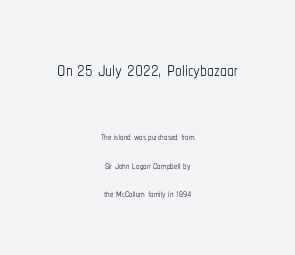
Q: Is the text bold? A: No.
Q: Is the text italic (slanted)? A: No, it is upright.
Q: Is the text underlined? A: No.
Q: How is the paragraph aligned? A: Centered.
Q: Is the spacing between letters normal or unusually wide? A: Normal.
Q: Is the spacing between lines tight, normal or loose? A: Loose.
Q: Which block of text is set in a larger size, the first (top) or the second (bottom)? A: The first (top) one.
